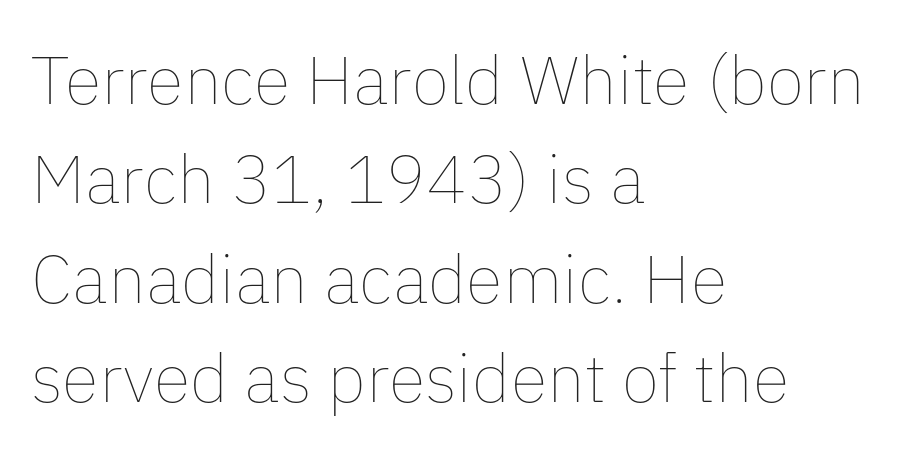
Between one letter and the next there's only the usual sliver of space. The paragraph shown leans on its left margin. The letters stand upright; this is a roman face. The characters are drawn with everyday or finer stroke widths.
